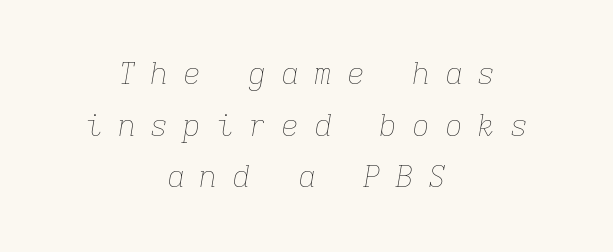
The image shows 30 px thin type, italic (leaning right), monospaced; set centered, line spacing 1.72x, unusually wide letter spacing (+0.49 em), not underlined; low stroke contrast and a medium x-height.
